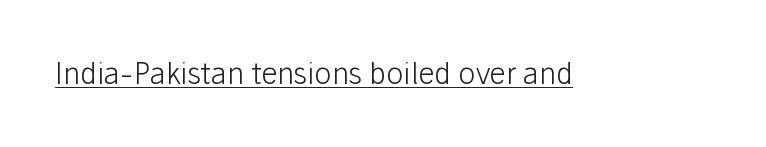
Q: Is the text bold? A: No.
Q: Is the text italic (slanted)? A: No, it is upright.
Q: Is the typeface a serif or a sans-serif typeface? A: Sans-serif.
Q: Is the text underlined? A: Yes.
Q: Is the spacing between letters normal or unusually wide? A: Normal.
Q: Width (condensed, normal, or wide)? A: Normal.
Q: Stroke contrast? A: Low.
Q: x-height? A: Medium.
Q: Monospaced? A: No.
